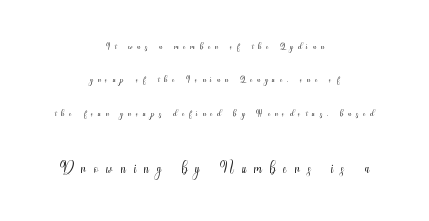
{"bold": "no", "underline": "no", "align": "center", "line_spacing": "loose", "line_spacing_ratio": 2.39, "letter_spacing": "wide", "letter_spacing_em": 0.35, "larger_block": "second", "size_ratio": 1.64, "glyph_px": 23}
